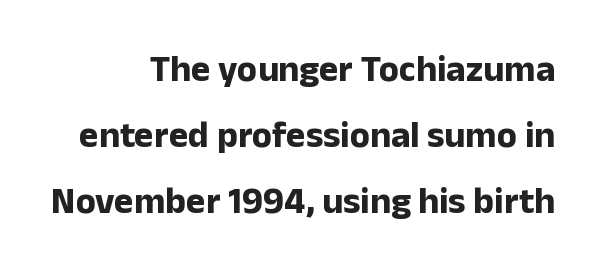
Vertical strokes here are truly vertical. The letters sit at their default tracking, neither squeezed nor spread. The zone under the glyphs is completely vacant. You could not count columns in this text — the font is proportionally spaced.
